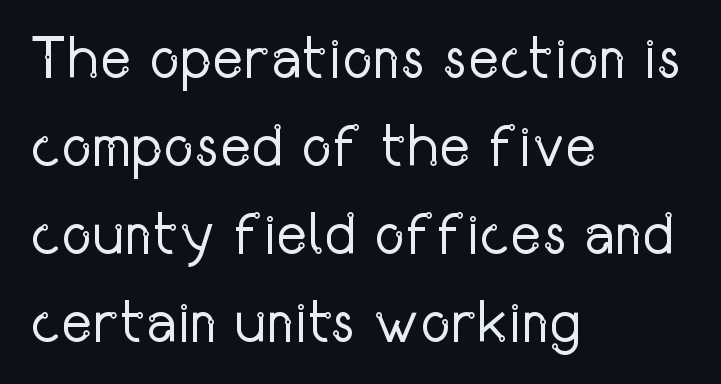
The image shows 59 px regular-weight, condensed sans-serif type, upright; set left-aligned, normal line spacing (1.49x), normal letter spacing, not underlined; low stroke contrast and a medium x-height.
